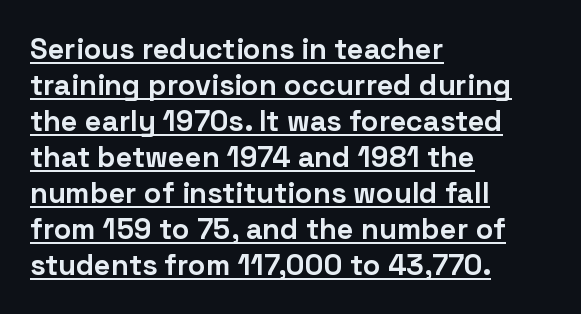
Q: Is the text bold? A: Yes.
Q: Is the text italic (slanted)? A: No, it is upright.
Q: Is the typeface a serif or a sans-serif typeface? A: Sans-serif.
Q: Is the text underlined? A: Yes.
Q: How is the paragraph aligned? A: Left-aligned.
Q: Is the spacing between letters normal or unusually wide? A: Normal.
Q: Width (condensed, normal, or wide)? A: Normal.
Q: Stroke contrast? A: Low.
Q: x-height? A: Medium.
Q: Monospaced? A: No.
